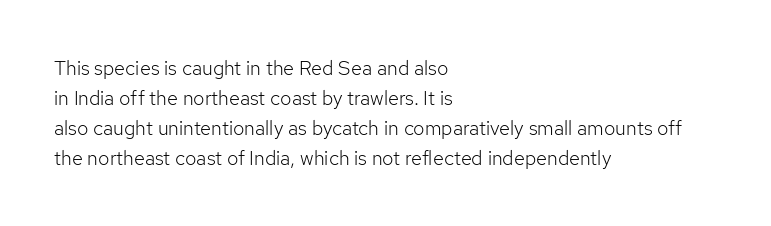
{"italic": "no", "bold": "no", "underline": "no", "align": "left", "line_spacing": "normal", "line_spacing_ratio": 1.5, "letter_spacing": "normal", "letter_spacing_em": 0.0, "glyph_px": 20}
